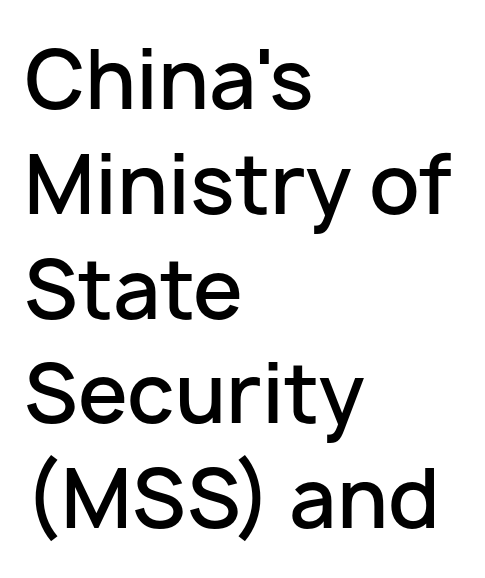
The image shows 80 px semibold sans-serif type, upright; set left-aligned, normal line spacing (1.31x), normal letter spacing, not underlined; low stroke contrast and a medium x-height.
